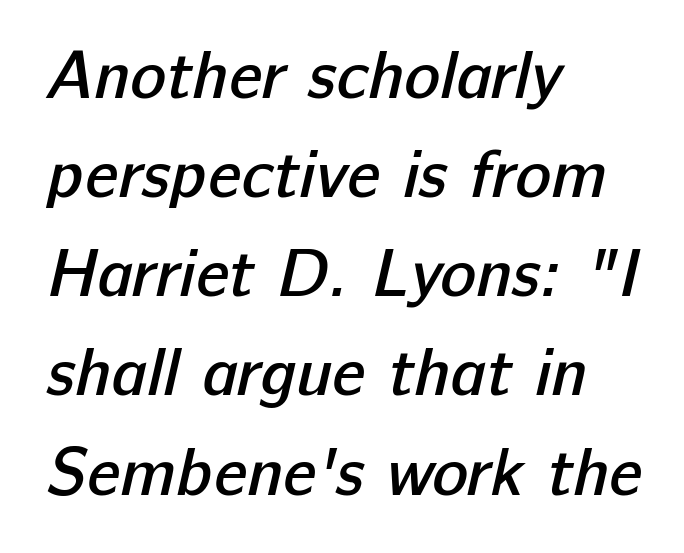
The image shows 67 px semibold sans-serif type; set left-aligned, normal line spacing (1.48x), normal letter spacing, not underlined; low stroke contrast and a medium x-height.
